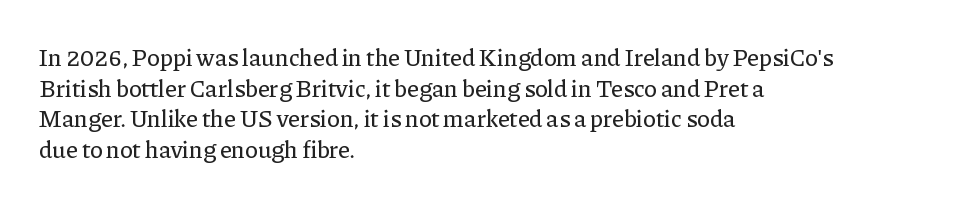
These lines stack with their left ends in a neat column. This sample uses plain, unmodified letter spacing. Rows of type keep a routine distance in the vertical direction. The glyphs are unaccompanied by any horizontal stroke below them. Vertical strokes here are truly vertical.
